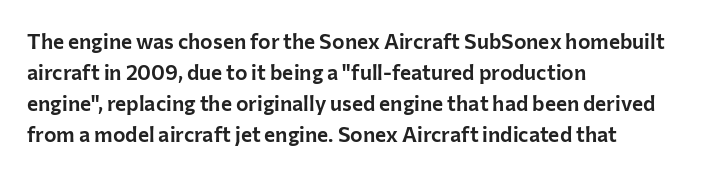
Does the copy run flush right? No — it runs flush left. The specimen reads as upright at a glance. Between one letter and the next there's only the usual sliver of space. The designer left line spacing at the default.
